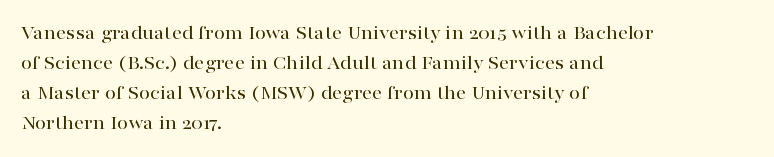
Q: Is the text italic (slanted)? A: No, it is upright.
Q: Is the text underlined? A: No.
Q: How is the paragraph aligned? A: Left-aligned.
Q: Is the spacing between letters normal or unusually wide? A: Normal.
Q: Is the spacing between lines tight, normal or loose? A: Normal.
